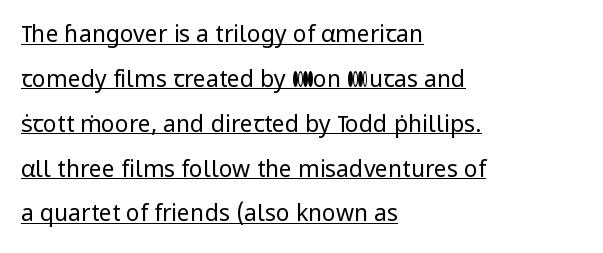
{"italic": "no", "bold": "no", "underline": "yes", "align": "left", "line_spacing": "loose", "line_spacing_ratio": 1.95, "letter_spacing": "normal", "letter_spacing_em": 0.0, "glyph_px": 23}
